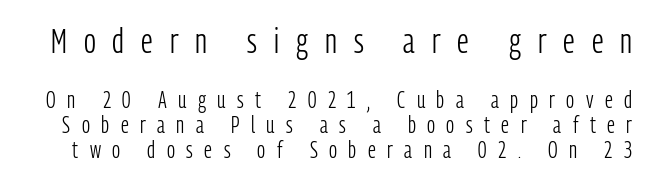
Q: Is the text bold? A: No.
Q: Is the text italic (slanted)? A: No, it is upright.
Q: Is the typeface a serif or a sans-serif typeface? A: Sans-serif.
Q: Is the text underlined? A: No.
Q: Is the spacing between letters normal or unusually wide? A: Unusually wide.
Q: Is the spacing between lines tight, normal or loose? A: Tight.
Q: Which block of text is set in a larger size, the first (top) or the second (bottom)? A: The first (top) one.
Q: Width (condensed, normal, or wide)? A: Condensed.
Q: Stroke contrast? A: Low.
Q: x-height? A: Medium.
Q: Monospaced? A: No.
